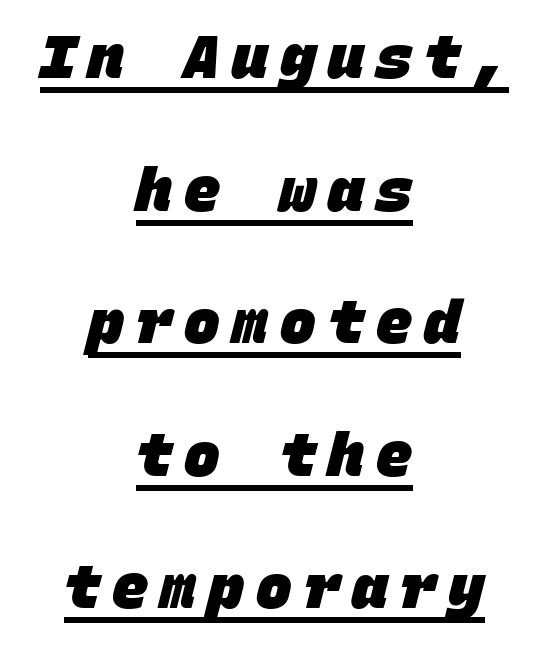
Grotesque or geometric, the face here clearly has no serifs. The passage is arranged like a title page — every line centered. Weight check: bold — yes, fully. A great deal of white space separates one row of letters from the next. Does extra space separate the letters? Yes, quite a lot of it.
